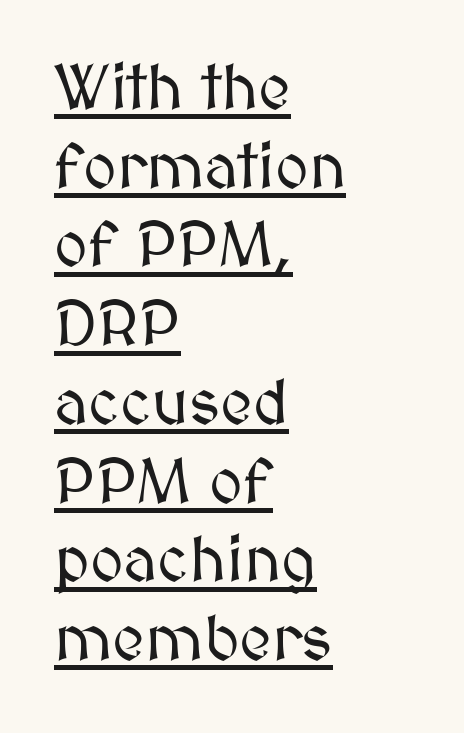
{"italic": "no", "width": "normal", "stroke_contrast": "medium", "x_height": "medium", "monospaced": "no", "underline": "yes", "align": "left", "line_spacing_ratio": 1.23, "letter_spacing": "normal", "letter_spacing_em": 0.0, "glyph_px": 64}
